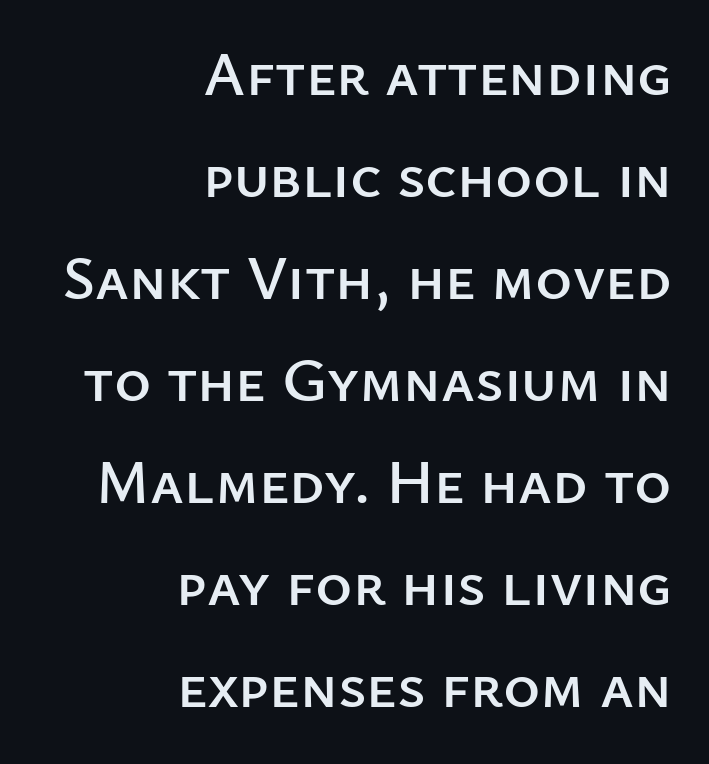
Q: Is the text italic (slanted)? A: No, it is upright.
Q: Is the typeface a serif or a sans-serif typeface? A: Sans-serif.
Q: Is the text underlined? A: No.
Q: How is the paragraph aligned? A: Right-aligned.
Q: Is the spacing between letters normal or unusually wide? A: Normal.
Q: Is the spacing between lines tight, normal or loose? A: Normal.
Q: Width (condensed, normal, or wide)? A: Normal.
Q: Stroke contrast? A: Low.
Q: x-height? A: Medium.
Q: Monospaced? A: No.
